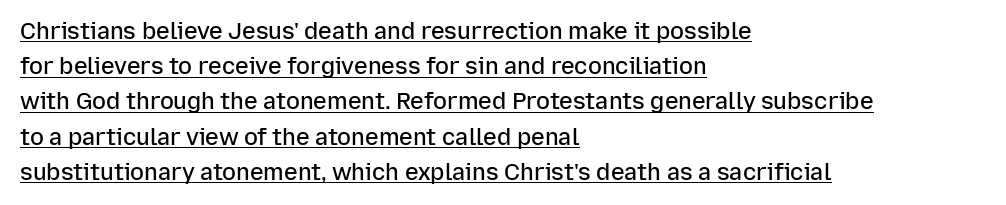
The image shows 23 px text type, upright; set left-aligned, normal line spacing (1.53x), normal letter spacing, underlined.
